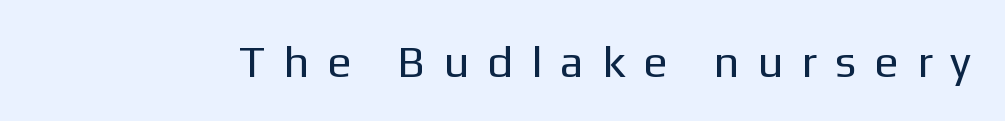
The lettering holds an erect, upright posture throughout. The cut favours lightness, reaching ordinary text weight at its darkest. Typographically, this falls in the sans-serif category. Caption: expanded tracking, letters set apart. Proportional: the letters do not fall into vertical columns. Underline: absent.
